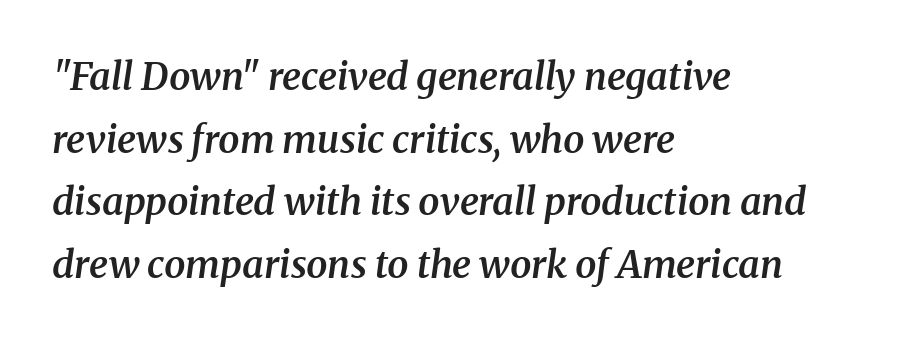
Is this a fixed-width face? No — the glyphs have proportional, varying widths. Compared with typical paragraphs, the rows here are spaced about the same. The space beneath each line is pristine and unruled. Every letter is mildly thick-stroked: semibold rather than bold.
